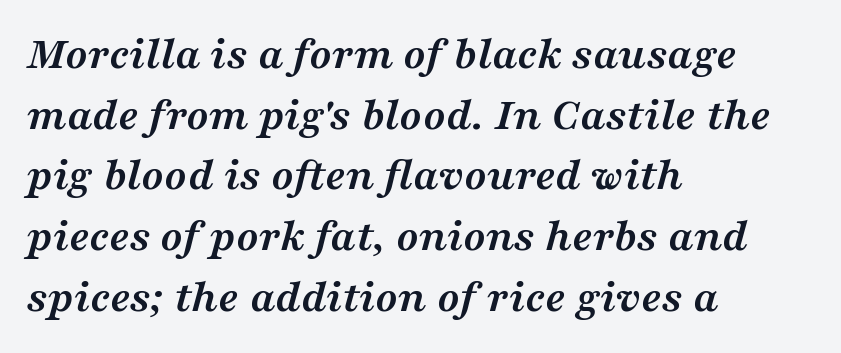
This rendering features lettering with no underline. Designer's note — italics engaged. The typesetter chose a ragged-right arrangement here. Is the type bold? Yes — the strokes are clearly thick and heavy.
